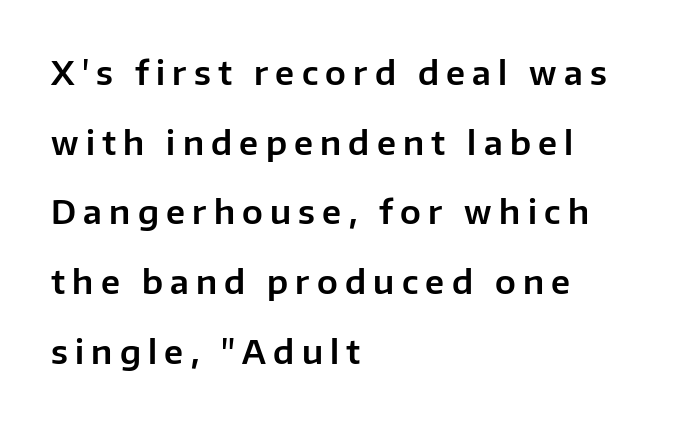
A typesetter would mark this as roman, not italic. The vertical gap from one line to the next is large. The rendering inserts visible extra space after every character. The words here are not underlined.
